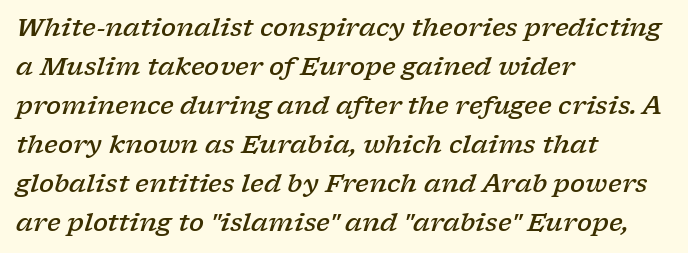
{"italic": "yes", "lean": "right", "slant_degrees": 17, "bold": "semi", "underline": "no", "align": "left", "line_spacing": "normal", "line_spacing_ratio": 1.56, "letter_spacing": "normal", "letter_spacing_em": 0.0, "glyph_px": 25}
